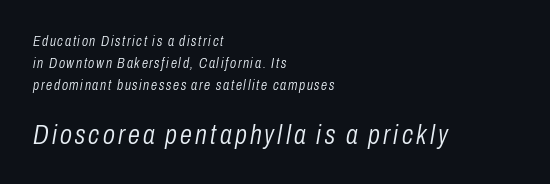
Q: Is the text bold? A: No.
Q: Is the text italic (slanted)? A: Yes, it leans right by about 10 degrees.
Q: Is the text underlined? A: No.
Q: How is the paragraph aligned? A: Left-aligned.
Q: Is the spacing between lines tight, normal or loose? A: Normal.
Q: Which block of text is set in a larger size, the first (top) or the second (bottom)? A: The second (bottom) one.
